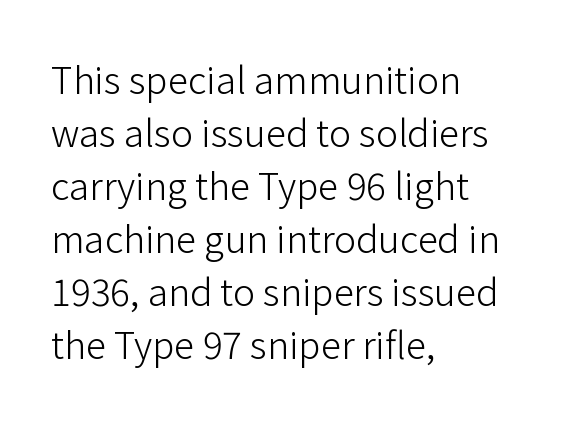
Q: Is the text bold? A: No.
Q: Is the text italic (slanted)? A: No, it is upright.
Q: Is the typeface a serif or a sans-serif typeface? A: Sans-serif.
Q: Is the text underlined? A: No.
Q: How is the paragraph aligned? A: Left-aligned.
Q: Is the spacing between letters normal or unusually wide? A: Normal.
Q: Is the spacing between lines tight, normal or loose? A: Normal.
Q: Width (condensed, normal, or wide)? A: Normal.
Q: Stroke contrast? A: Low.
Q: x-height? A: Medium.
Q: Monospaced? A: No.
